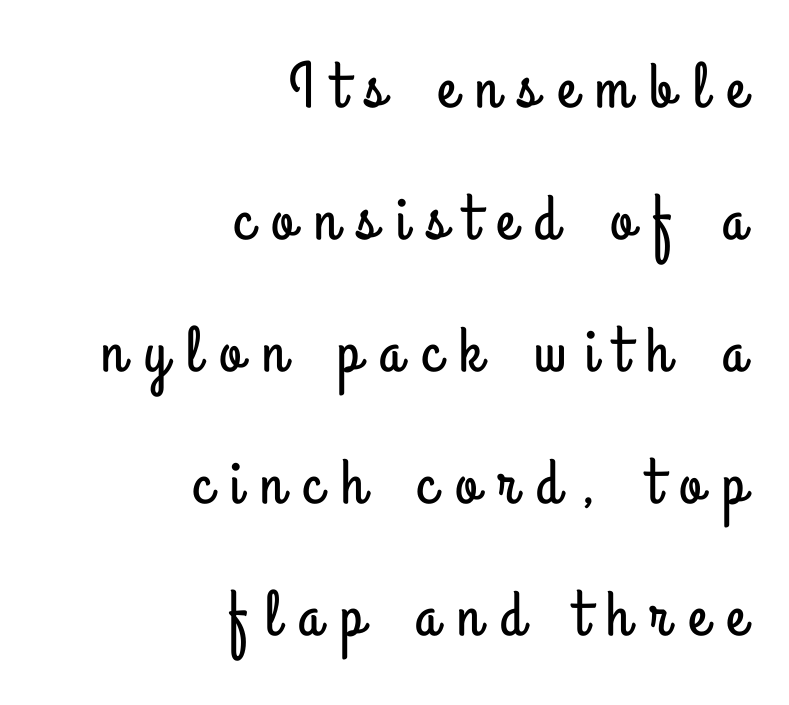
The rendering uses natural spacing where letterforms have individual widths. Check under the words: just untouched page. The gaps between neighbouring characters are conspicuously large. The designer went with a sans here, leaving each stem footless.
